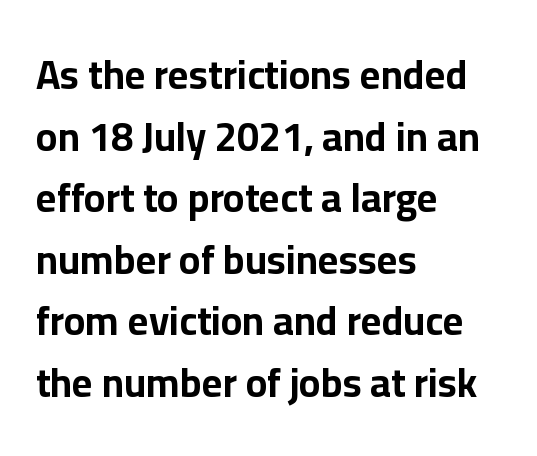
{"serif": "no", "italic": "no", "bold": "yes", "weight": "bold", "width": "normal", "stroke_contrast": "low", "x_height": "medium", "monospaced": "no", "underline": "no", "align": "left", "line_spacing": "normal", "line_spacing_ratio": 1.54, "letter_spacing": "normal", "letter_spacing_em": 0.0, "glyph_px": 40}
